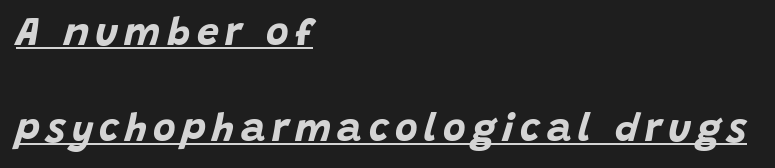
{"italic": "yes", "lean": "right", "slant_degrees": 15, "bold": "yes", "weight": "bold", "width": "normal", "stroke_contrast": "low", "x_height": "large", "monospaced": "no", "underline": "yes", "align": "left", "line_spacing": "loose", "line_spacing_ratio": 2.46, "glyph_px": 39}
